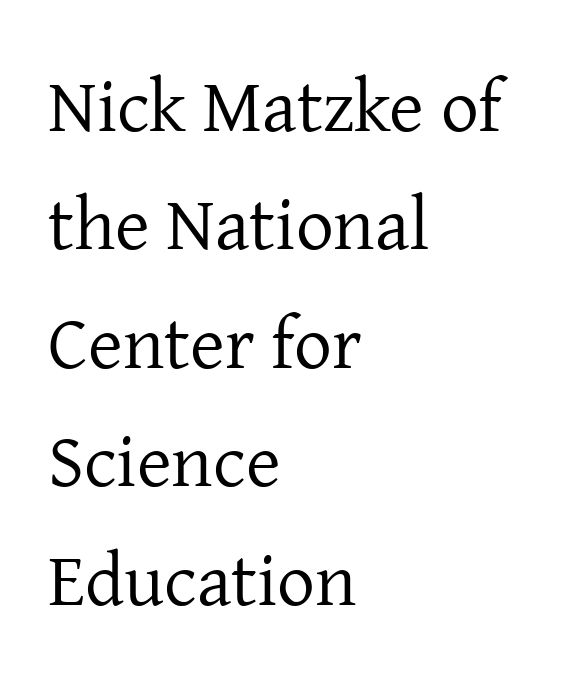
{"serif": "yes", "italic": "no", "bold": "no", "weight": "regular", "width": "normal", "stroke_contrast": "low", "x_height": "medium", "monospaced": "no", "underline": "no", "align": "left", "line_spacing": "normal", "line_spacing_ratio": 1.58, "letter_spacing": "normal", "letter_spacing_em": 0.0, "glyph_px": 75}
